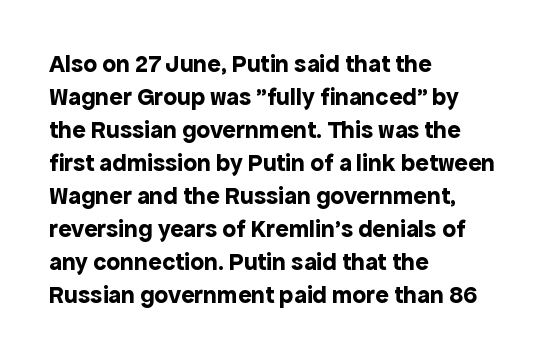
A full-strength bold gives these letters their thick strokes. The gaps between neighbouring characters are ordinary and unremarkable. The lines sit at an ordinary, default distance from one another. Descender tails drop into unmarked territory.
